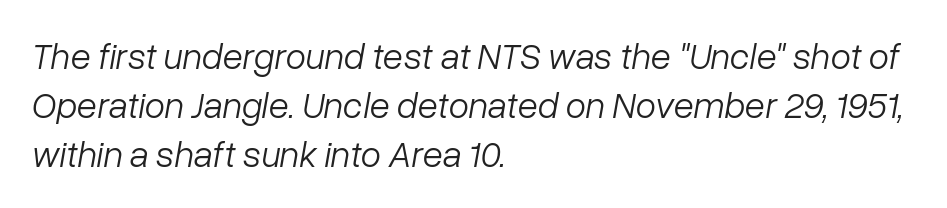
{"italic": "yes", "lean": "right", "slant_degrees": 10, "bold": "no", "weight": "light", "width": "normal", "stroke_contrast": "low", "x_height": "medium", "monospaced": "no", "underline": "no", "align": "left", "line_spacing": "normal", "line_spacing_ratio": 1.32, "letter_spacing": "normal", "letter_spacing_em": 0.0, "glyph_px": 37}
